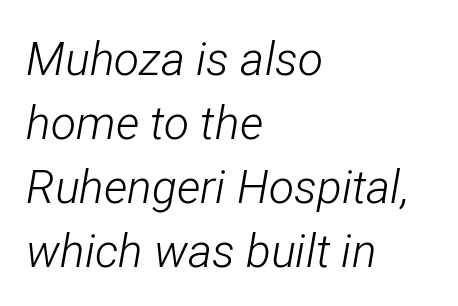
The image shows 46 px light, condensed type, italic (leaning right); set left-aligned, normal line spacing (1.39x), normal letter spacing, not underlined; low stroke contrast and a medium x-height.
